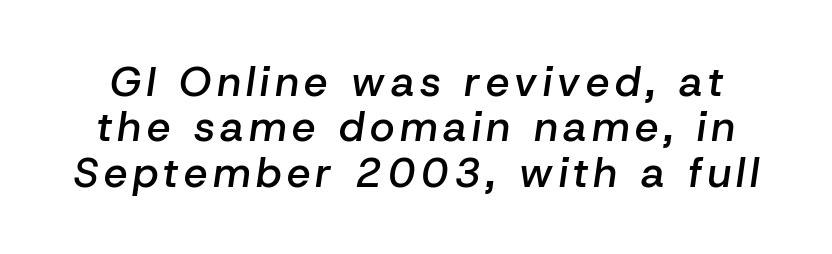
The image shows 42 px semibold type, italic (leaning right); set tight line spacing (1.08x), not underlined; low stroke contrast and a medium x-height.
